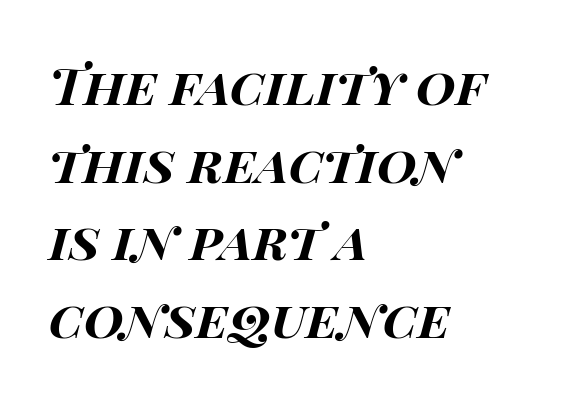
{"italic": "yes", "lean": "right", "slant_degrees": 15, "bold": "yes", "weight": "bold", "width": "wide", "stroke_contrast": "high", "x_height": "large", "monospaced": "no", "underline": "no", "align": "left", "line_spacing": "normal", "line_spacing_ratio": 1.52, "letter_spacing": "normal", "letter_spacing_em": 0.0, "glyph_px": 51}
